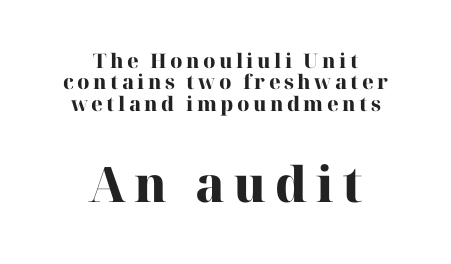
The image shows 49 px heavy serif type, upright; set centered, tight line spacing (1.07x), not underlined; the second (bottom) block is 2.45x larger; high stroke contrast and a medium x-height.
